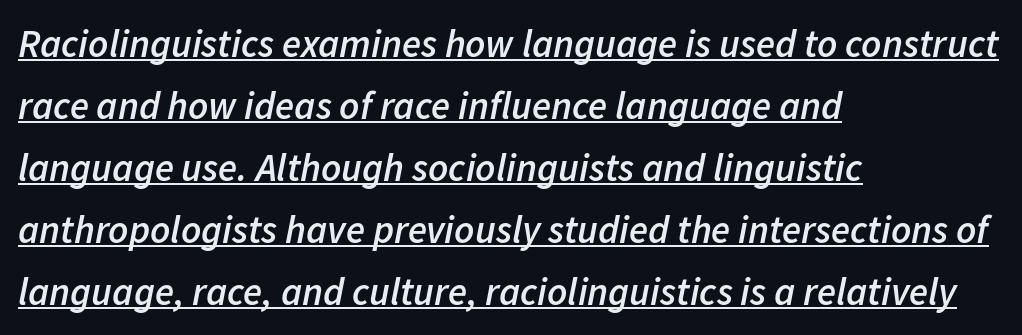
The image shows 39 px semibold type, italic (leaning right); set left-aligned, normal line spacing (1.59x), normal letter spacing, underlined; low stroke contrast and a medium x-height.
